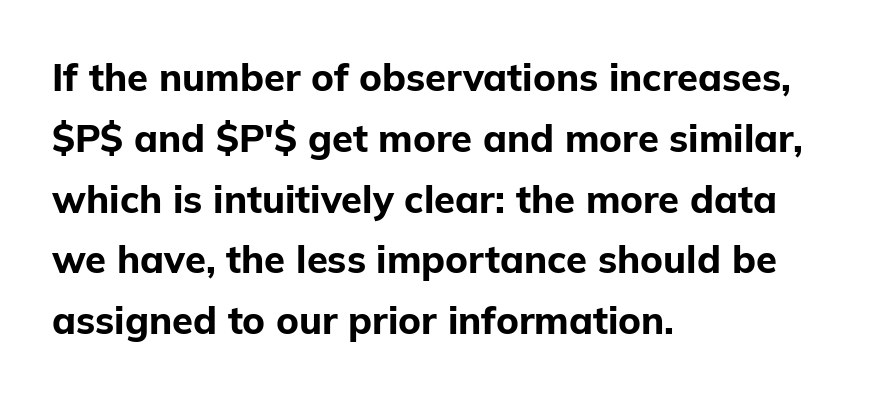
The string is rendered with underlining switched off. These lines are rendered in a variable-pitch font. Reading down the block, your eye returns to a fixed left position each line. In terms of letterspacing, this is plain default setting.
